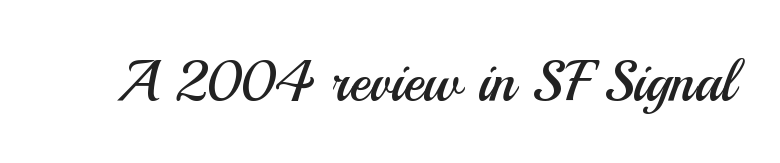
What kind of face is this? One without serifs — a sans. Words float on clear page, feet unadorned. No extra tracking has been applied to these lines. Here the designer chose a conventional face with non-uniform glyph widths.
